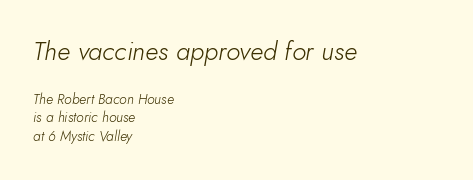
Of the two passages, the one on top uses the larger point size. The zone under the glyphs is completely vacant. Compared with typical paragraphs, the rows here are spaced about the same. In terms of letterspacing, this is plain default setting. Weight: in the light-to-regular range.
